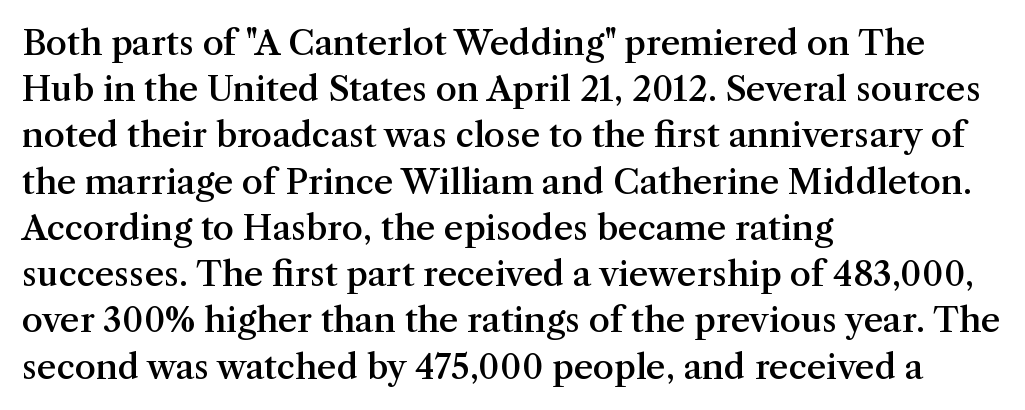
Q: Is the text bold? A: Semi-bold.
Q: Is the text italic (slanted)? A: No, it is upright.
Q: Is the typeface a serif or a sans-serif typeface? A: Serif.
Q: Is the text underlined? A: No.
Q: How is the paragraph aligned? A: Left-aligned.
Q: Is the spacing between letters normal or unusually wide? A: Normal.
Q: Is the spacing between lines tight, normal or loose? A: Normal.
Q: Width (condensed, normal, or wide)? A: Normal.
Q: Stroke contrast? A: Medium.
Q: x-height? A: Medium.
Q: Monospaced? A: No.
